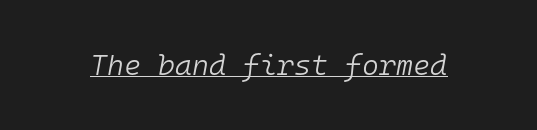
Q: Is the text bold? A: No.
Q: Is the text italic (slanted)? A: Yes, it leans right by about 10 degrees.
Q: Is the text underlined? A: Yes.
Q: Is the spacing between letters normal or unusually wide? A: Normal.
Q: Width (condensed, normal, or wide)? A: Normal.
Q: Stroke contrast? A: Low.
Q: x-height? A: Medium.
Q: Monospaced? A: Yes.
